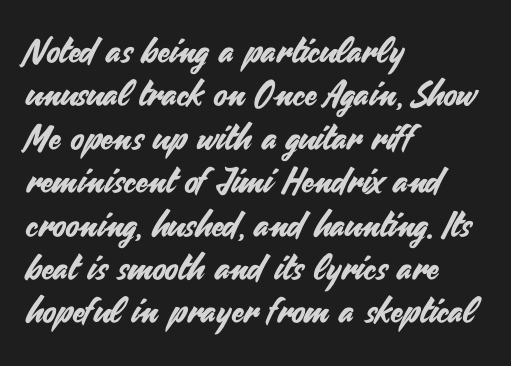
{"serif": "no", "width": "normal", "stroke_contrast": "medium", "x_height": "small", "monospaced": "no", "underline": "no", "align": "left", "line_spacing_ratio": 1.24, "letter_spacing": "normal", "letter_spacing_em": 0.0, "glyph_px": 35}
